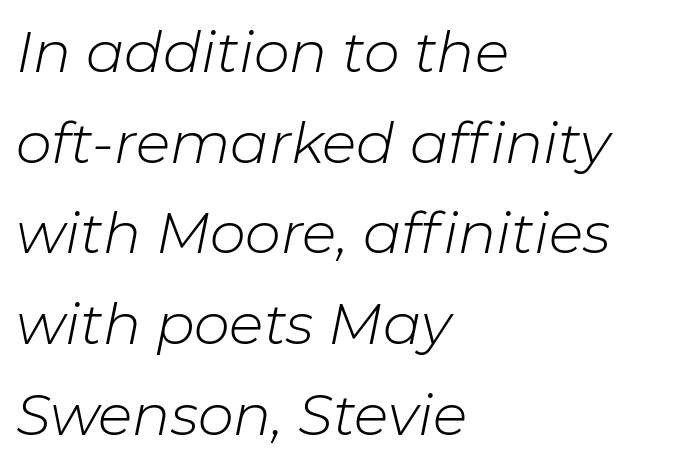
The image shows 57 px light type, italic (leaning right); set left-aligned, normal line spacing (1.59x), normal letter spacing, not underlined; low stroke contrast and a medium x-height.
